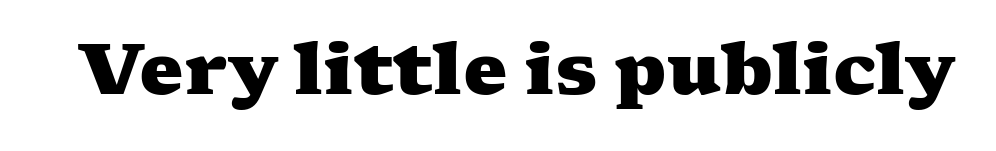
Q: Is the text bold? A: Yes.
Q: Is the typeface a serif or a sans-serif typeface? A: Serif.
Q: Is the text underlined? A: No.
Q: Is the spacing between letters normal or unusually wide? A: Normal.
Q: Width (condensed, normal, or wide)? A: Wide.
Q: Stroke contrast? A: Medium.
Q: x-height? A: Medium.
Q: Monospaced? A: No.
